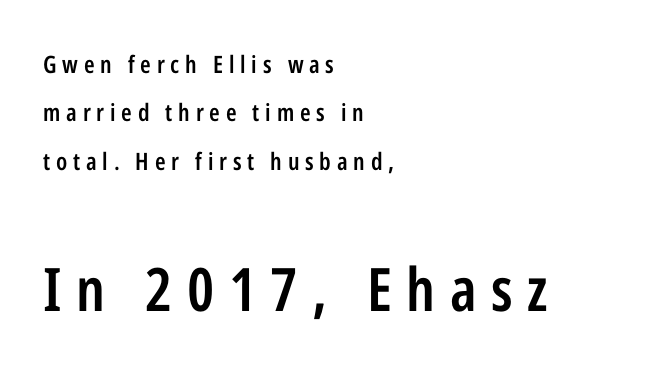
The image shows 60 px semibold, condensed sans-serif type, upright; set left-aligned, loose line spacing (2.02x), unusually wide letter spacing (+0.24 em), not underlined; the second (bottom) block is 2.5x larger; low stroke contrast and a medium x-height.
